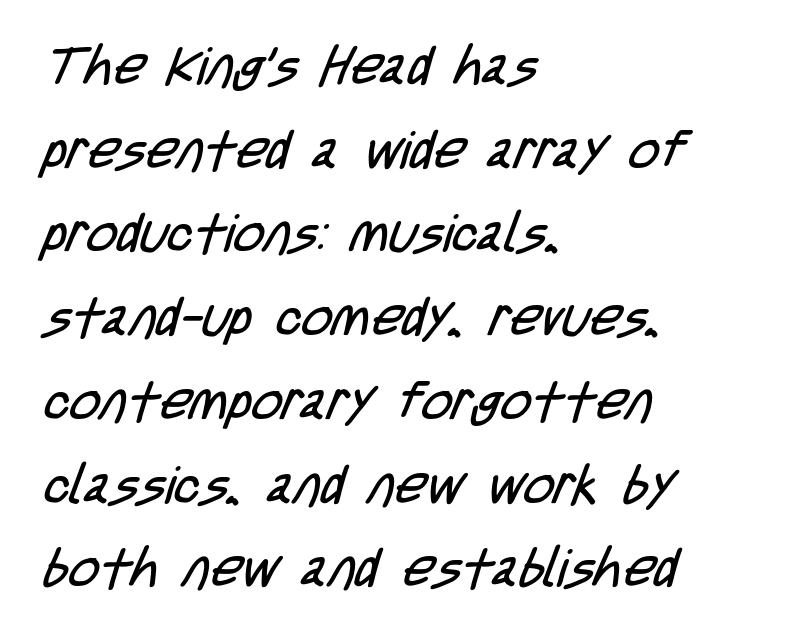
Q: Is the text bold? A: No.
Q: Is the typeface a serif or a sans-serif typeface? A: Sans-serif.
Q: Is the text underlined? A: No.
Q: How is the paragraph aligned? A: Left-aligned.
Q: Is the spacing between letters normal or unusually wide? A: Normal.
Q: Is the spacing between lines tight, normal or loose? A: Normal.
Q: Width (condensed, normal, or wide)? A: Condensed.
Q: Stroke contrast? A: Low.
Q: x-height? A: Large.
Q: Monospaced? A: No.
